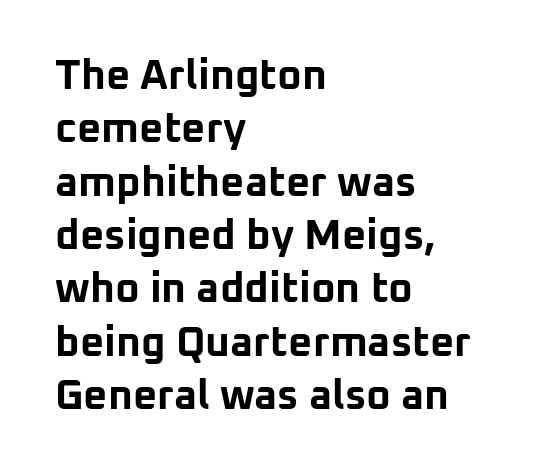
Short note: letters normally spaced. Is this a fixed-width face? No — the glyphs have proportional, varying widths. Interline gaps are of average width in this sample. Does the type have serifs? No, each stem ends abruptly. The letters stand upright; this is a roman face. The sample has been set heavy, in full bold.
